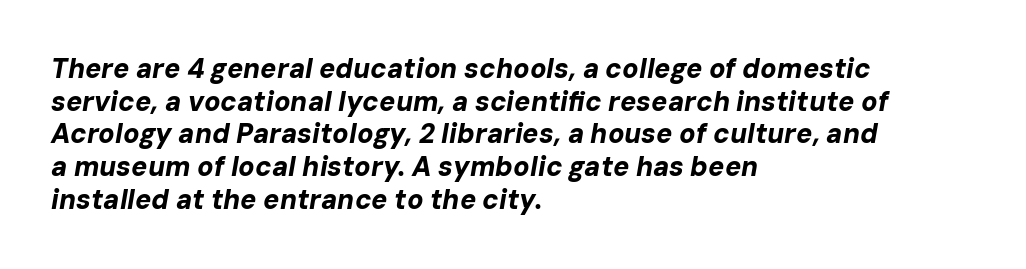
Q: Is the text bold? A: Yes.
Q: Is the text italic (slanted)? A: Yes, it leans right by about 10 degrees.
Q: Is the text underlined? A: No.
Q: How is the paragraph aligned? A: Left-aligned.
Q: Is the spacing between letters normal or unusually wide? A: Normal.
